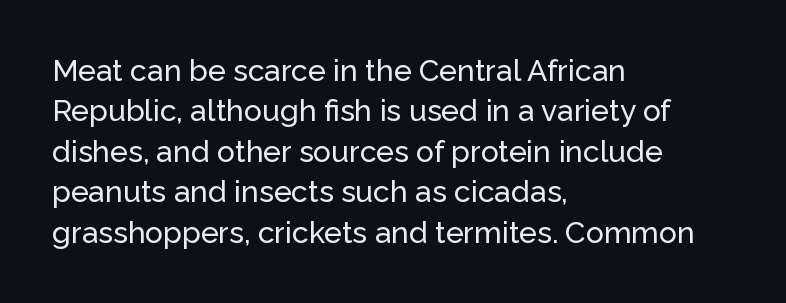
{"serif": "no", "italic": "no", "width": "normal", "stroke_contrast": "low", "x_height": "medium", "monospaced": "no", "underline": "no", "align": "left", "line_spacing": "normal", "line_spacing_ratio": 1.35, "letter_spacing": "normal", "letter_spacing_em": 0.0, "glyph_px": 30}
